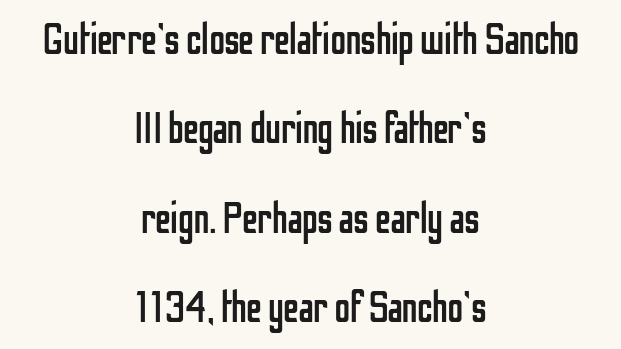
Each stroke keeps to a modest, everyday thickness or less. Caption: multi-line text, centered on the measure. If you measured baseline to baseline, you'd find a long distance. Glance below the letters and you will spot only blank space.
